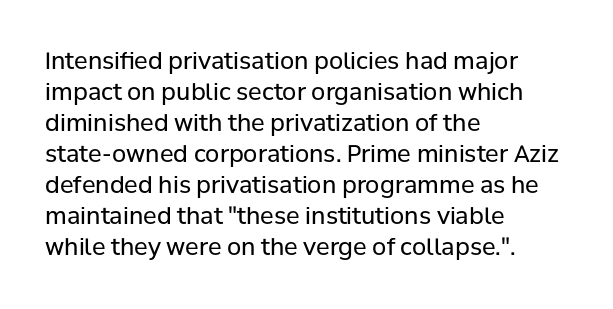
The image shows 23 px text type, upright; set left-aligned, normal line spacing (1.35x), normal letter spacing, not underlined.
